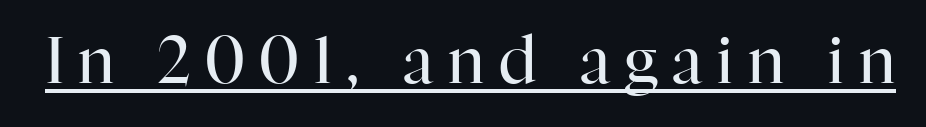
{"serif": "yes", "italic": "no", "bold": "no", "weight": "regular", "width": "normal", "stroke_contrast": "high", "x_height": "medium", "monospaced": "no", "underline": "yes", "letter_spacing": "wide", "letter_spacing_em": 0.23, "glyph_px": 64}
